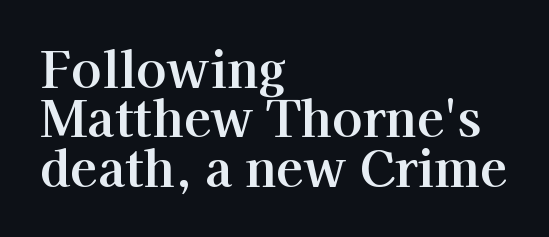
You could not count columns in this text — the font is proportionally spaced. These lines were composed using upright roman letters. This rendering employs a face with finishing strokes, i.e., a serif. Each word holds together tightly as a unit, with standard inter-letter gaps. The typesetter chose a ragged-right arrangement here.
